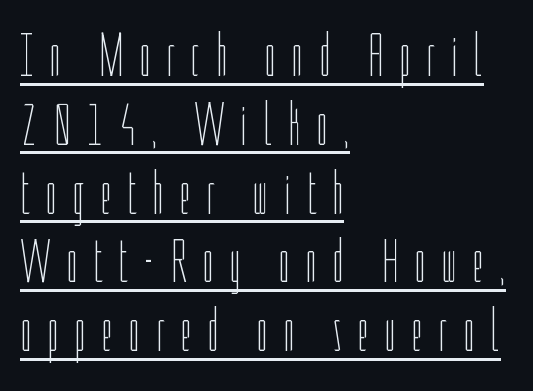
Successive baselines arrive quickly, one right under another. A typesetter would call this proportional, since set widths differ per character. It's the straight-up-and-down kind of type. The line texture is sparse and dotted thanks to wide tracking.
